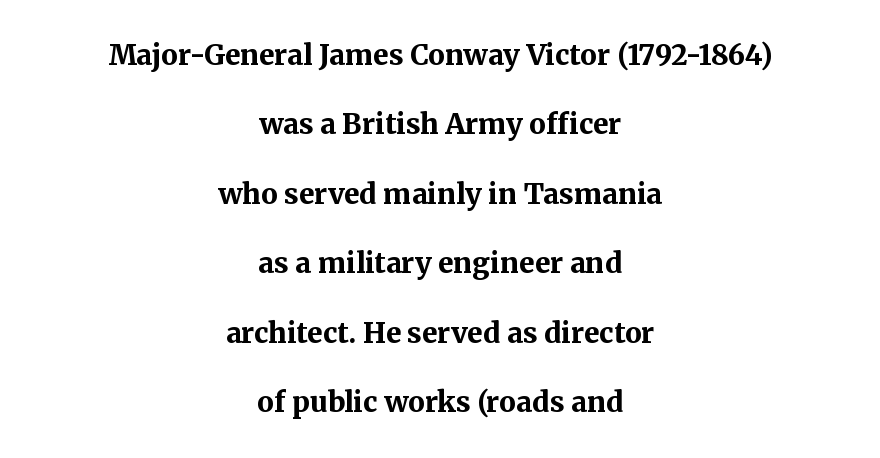
{"serif": "yes", "italic": "no", "bold": "yes", "weight": "bold", "width": "normal", "stroke_contrast": "medium", "x_height": "medium", "monospaced": "no", "underline": "no", "align": "center", "line_spacing": "loose", "line_spacing_ratio": 2.48, "letter_spacing": "normal", "letter_spacing_em": 0.0, "glyph_px": 28}
